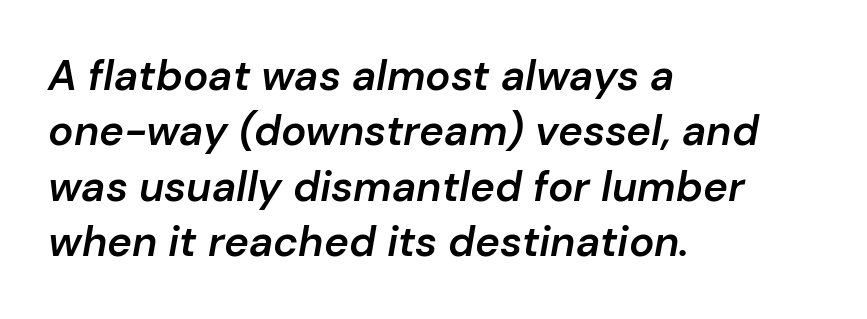
The image shows 42 px semibold type, italic (leaning right); set left-aligned, normal line spacing (1.32x), normal letter spacing, not underlined; low stroke contrast and a medium x-height.
